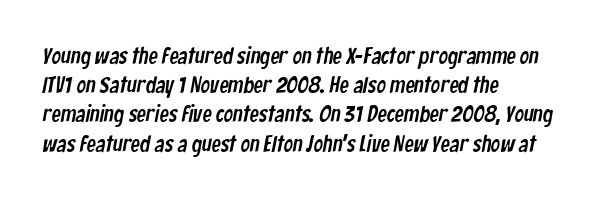
The image shows 23 px text type; set left-aligned, normal line spacing (1.27x), normal letter spacing, not underlined.
